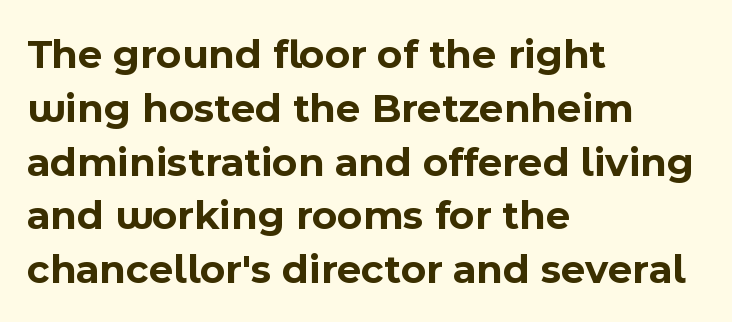
Q: Is the text bold? A: Yes.
Q: Is the text italic (slanted)? A: No, it is upright.
Q: Is the typeface a serif or a sans-serif typeface? A: Sans-serif.
Q: Is the text underlined? A: No.
Q: How is the paragraph aligned? A: Left-aligned.
Q: Is the spacing between letters normal or unusually wide? A: Normal.
Q: Is the spacing between lines tight, normal or loose? A: Normal.
Q: Width (condensed, normal, or wide)? A: Normal.
Q: x-height? A: Medium.
Q: Monospaced? A: No.
